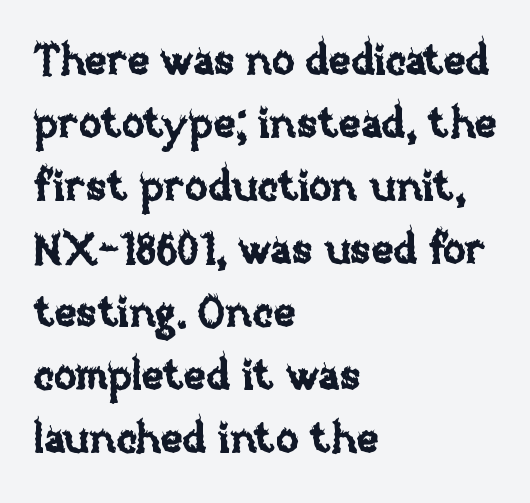
Q: Is the text italic (slanted)? A: No, it is upright.
Q: Is the text underlined? A: No.
Q: How is the paragraph aligned? A: Left-aligned.
Q: Is the spacing between letters normal or unusually wide? A: Normal.
Q: Is the spacing between lines tight, normal or loose? A: Normal.
Q: Width (condensed, normal, or wide)? A: Normal.
Q: Stroke contrast? A: Low.
Q: x-height? A: Large.
Q: Monospaced? A: No.
